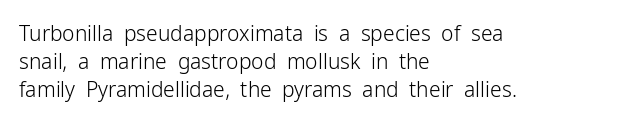
{"italic": "no", "bold": "no", "underline": "no", "align": "left", "line_spacing": "normal", "line_spacing_ratio": 1.34, "letter_spacing": "normal", "letter_spacing_em": 0.0, "glyph_px": 21}
